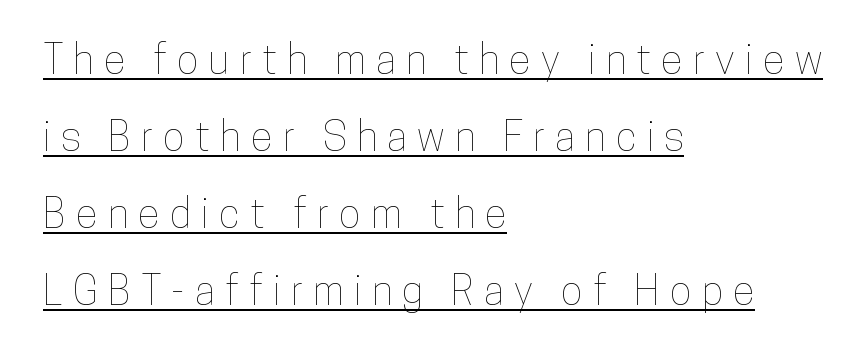
Left-aligned paragraph, ragged on the right. The letters advance in unequal steps, a hallmark of proportional type. The letters stand straight up with perfectly vertical stems. Like a heading marked for emphasis, these lines bear an underscore.
